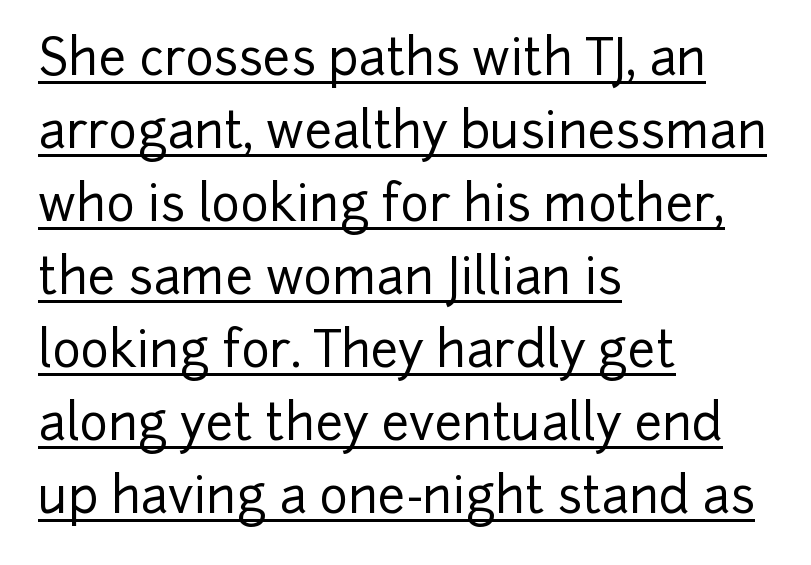
Q: Is the text italic (slanted)? A: No, it is upright.
Q: Is the typeface a serif or a sans-serif typeface? A: Sans-serif.
Q: Is the text underlined? A: Yes.
Q: How is the paragraph aligned? A: Left-aligned.
Q: Is the spacing between letters normal or unusually wide? A: Normal.
Q: Is the spacing between lines tight, normal or loose? A: Normal.
Q: Width (condensed, normal, or wide)? A: Normal.
Q: Stroke contrast? A: Low.
Q: x-height? A: Medium.
Q: Monospaced? A: No.
